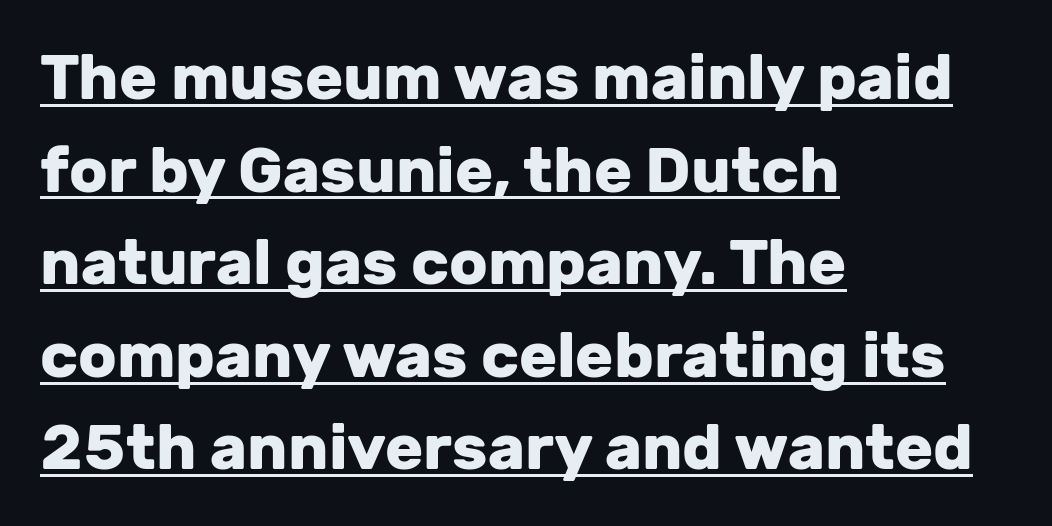
Q: Is the text bold? A: Yes.
Q: Is the text italic (slanted)? A: No, it is upright.
Q: Is the typeface a serif or a sans-serif typeface? A: Sans-serif.
Q: Is the text underlined? A: Yes.
Q: How is the paragraph aligned? A: Left-aligned.
Q: Is the spacing between letters normal or unusually wide? A: Normal.
Q: Is the spacing between lines tight, normal or loose? A: Normal.
Q: Width (condensed, normal, or wide)? A: Normal.
Q: Stroke contrast? A: Low.
Q: x-height? A: Medium.
Q: Monospaced? A: No.
